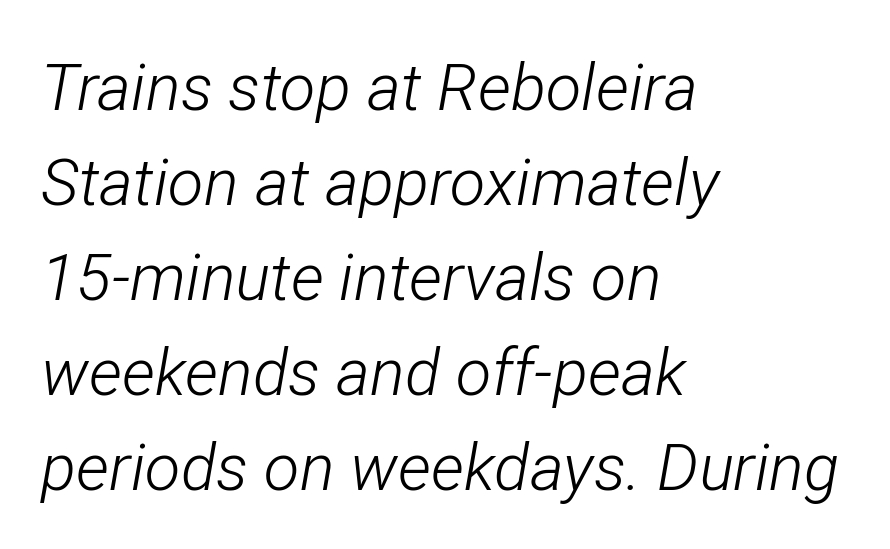
Is this a fixed-width face? No — the glyphs have proportional, varying widths. Short and long lines alike share a common starting point at left. Baseline-to-baseline distance is the conventional proportion of letter height. Would a proofreader flag this as italicized? Yes. Bold? No — there's no thickening of the strokes.
